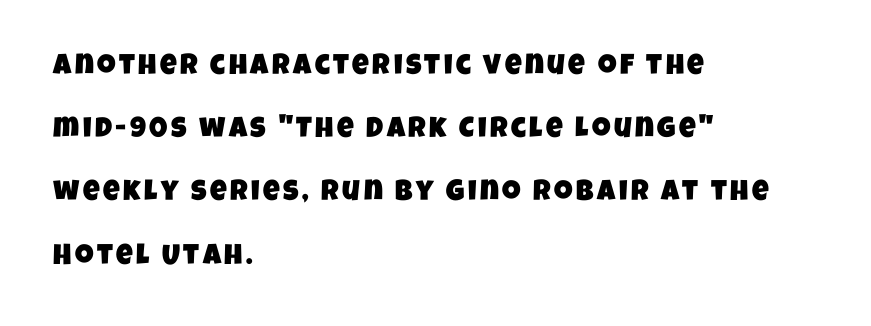
Proportional: the letters do not fall into vertical columns. Words float on clear page, feet unadorned. In CSS terms this would be text-align: left. I'd call this a sans setting — the letters go barefoot. The rendering uses a large line-height, opening up the rows.
